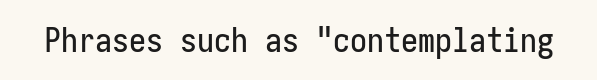
Q: Is the text italic (slanted)? A: No, it is upright.
Q: Is the typeface a serif or a sans-serif typeface? A: Sans-serif.
Q: Is the text underlined? A: No.
Q: Is the spacing between letters normal or unusually wide? A: Normal.
Q: Width (condensed, normal, or wide)? A: Condensed.
Q: Stroke contrast? A: Low.
Q: x-height? A: Medium.
